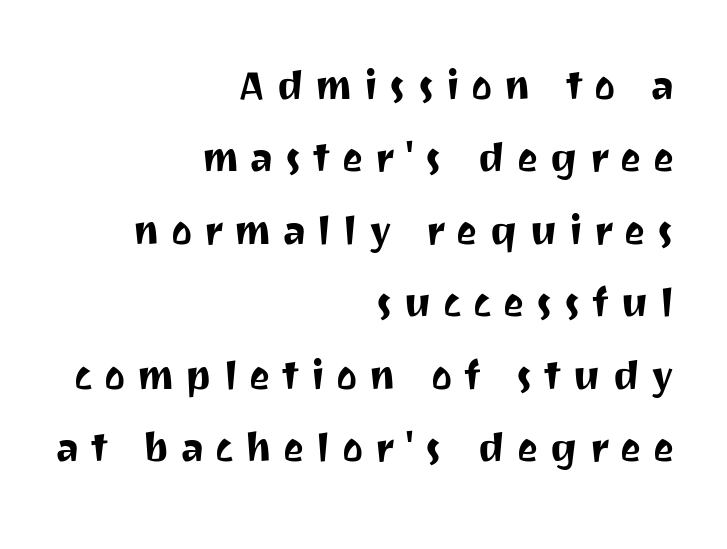
{"serif": "no", "italic": "no", "width": "normal", "stroke_contrast": "medium", "x_height": "medium", "monospaced": "no", "underline": "no", "align": "right", "line_spacing": "normal", "line_spacing_ratio": 1.45, "letter_spacing": "wide", "letter_spacing_em": 0.23, "glyph_px": 50}
